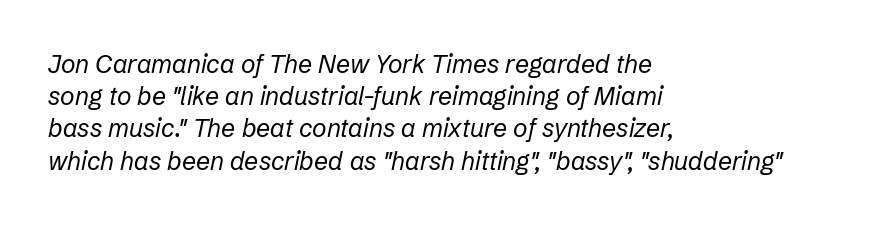
{"italic": "yes", "lean": "right", "slant_degrees": 12, "bold": "no", "underline": "no", "align": "left", "line_spacing": "normal", "line_spacing_ratio": 1.29, "letter_spacing": "normal", "letter_spacing_em": 0.0, "glyph_px": 25}
